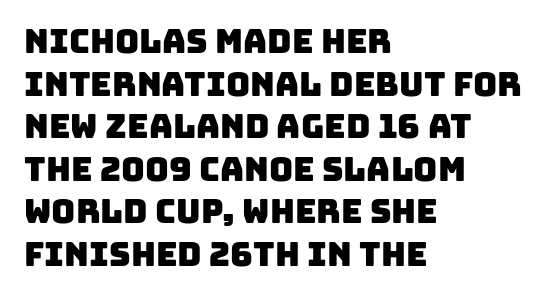
Beneath every word, the page is bare. These lines are rendered in a variable-pitch font. The rendering shows plain stroke endings on the letterforms — a sans-serif design. The line-height multiplier appears to be the usual default. The lines are quadded left.
